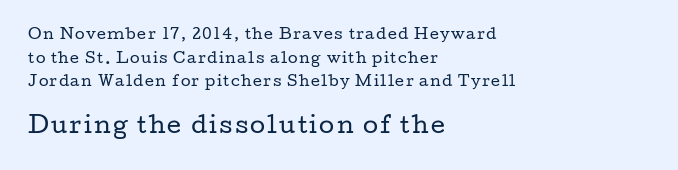
{"italic": "no", "bold": "no", "underline": "no", "align": "left", "line_spacing": "normal", "line_spacing_ratio": 1.68, "larger_block": "second", "size_ratio": 1.57, "glyph_px": 22}
